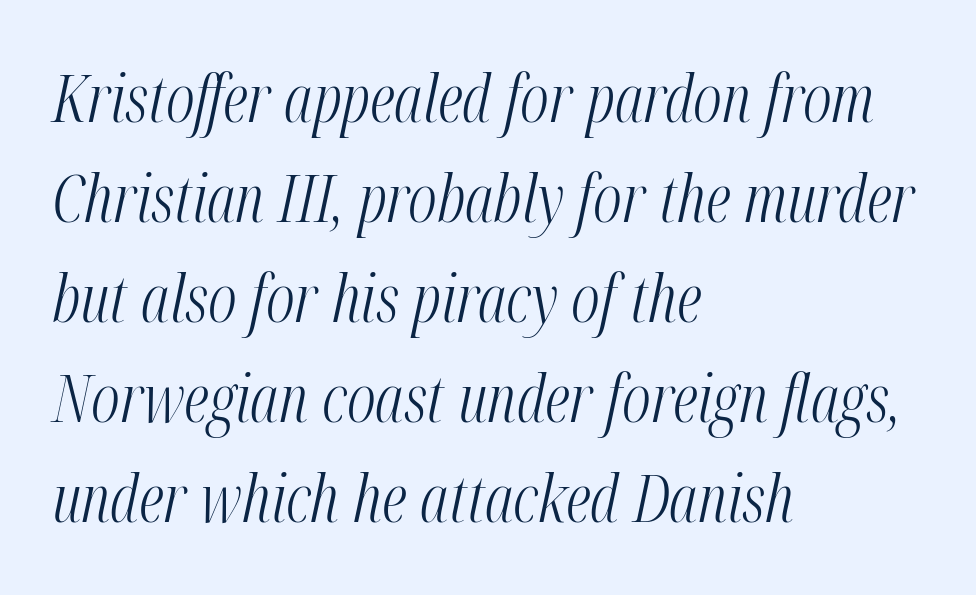
{"italic": "yes", "lean": "right", "slant_degrees": 12, "bold": "no", "weight": "light", "width": "condensed", "stroke_contrast": "medium", "x_height": "medium", "monospaced": "no", "underline": "no", "align": "left", "line_spacing": "normal", "line_spacing_ratio": 1.54, "letter_spacing": "normal", "letter_spacing_em": 0.0, "glyph_px": 65}
